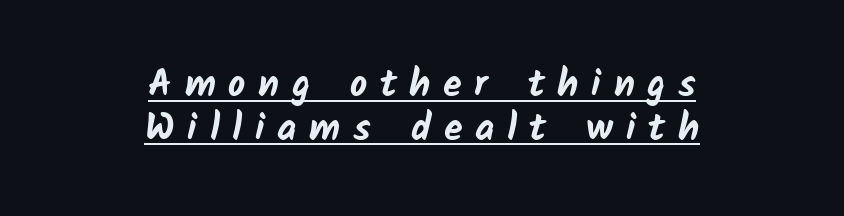
Look at the bottom of the vertical strokes: they stop flat, with no serifs. Spacing verdict: proportional, widths tailored to each character. Baseline-to-baseline distance is barely more than the letter height. The lines are quadded center.
